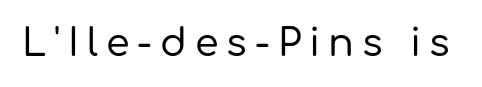
Q: Is the text italic (slanted)? A: No, it is upright.
Q: Is the typeface a serif or a sans-serif typeface? A: Sans-serif.
Q: Is the text underlined? A: No.
Q: Is the spacing between letters normal or unusually wide? A: Unusually wide.
Q: Width (condensed, normal, or wide)? A: Normal.
Q: Stroke contrast? A: Low.
Q: x-height? A: Medium.
Q: Monospaced? A: No.
